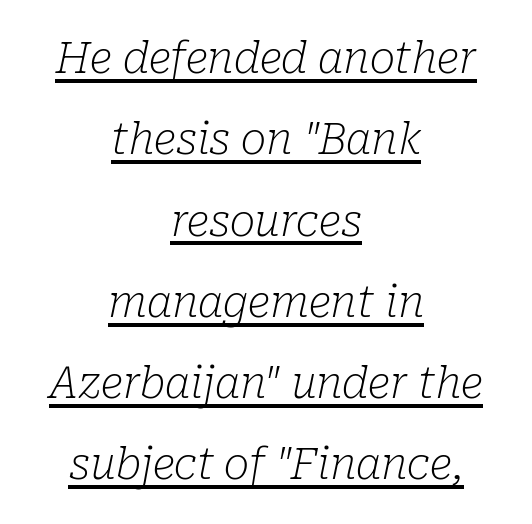
Q: Is the text bold? A: No.
Q: Is the text italic (slanted)? A: Yes, it leans right by about 10 degrees.
Q: Is the typeface a serif or a sans-serif typeface? A: Serif.
Q: Is the text underlined? A: Yes.
Q: How is the paragraph aligned? A: Centered.
Q: Is the spacing between letters normal or unusually wide? A: Normal.
Q: Width (condensed, normal, or wide)? A: Normal.
Q: Stroke contrast? A: Low.
Q: x-height? A: Medium.
Q: Monospaced? A: No.
